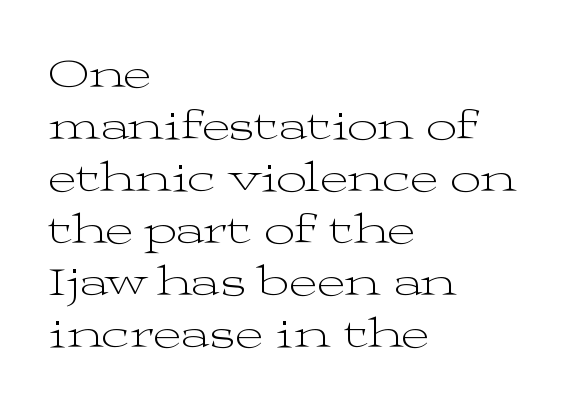
{"serif": "yes", "italic": "no", "bold": "no", "weight": "light", "width": "wide", "stroke_contrast": "medium", "x_height": "medium", "monospaced": "no", "underline": "no", "align": "left", "line_spacing_ratio": 1.21, "letter_spacing": "normal", "letter_spacing_em": 0.0, "glyph_px": 43}
